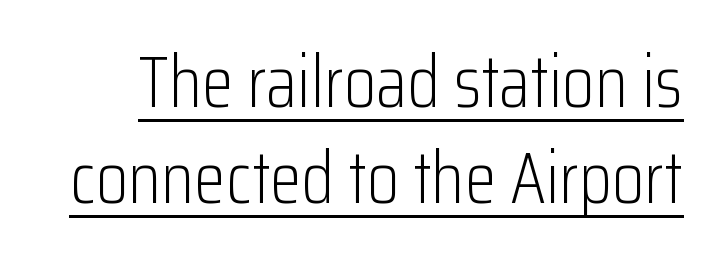
The image shows 73 px light, condensed sans-serif type, upright; set normal line spacing (1.32x), normal letter spacing, underlined; low stroke contrast and a medium x-height.
